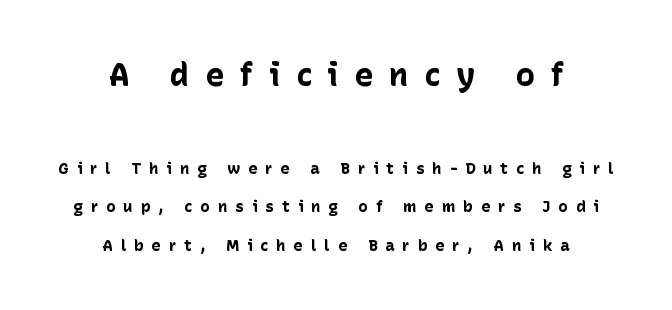
The letters are spread apart with noticeably loose tracking. Is this a fixed-width face? No — the glyphs have proportional, varying widths. Notice how thick the strokes are: this is what a full bold looks like. I'd call this a sans setting — the letters go barefoot. The string is rendered with underlining switched off.
